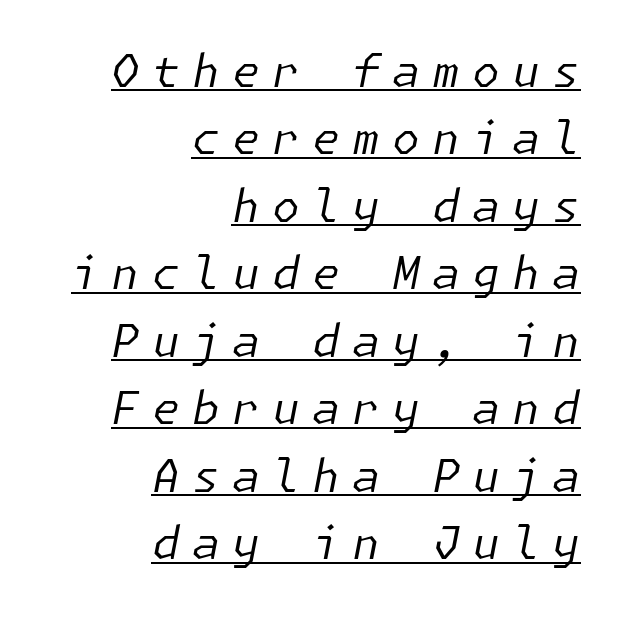
{"italic": "yes", "lean": "right", "slant_degrees": 11, "bold": "no", "weight": "regular", "width": "normal", "stroke_contrast": "low", "x_height": "medium", "underline": "yes", "align": "right", "line_spacing": "normal", "line_spacing_ratio": 1.5, "letter_spacing": "wide", "letter_spacing_em": 0.27, "glyph_px": 45}
